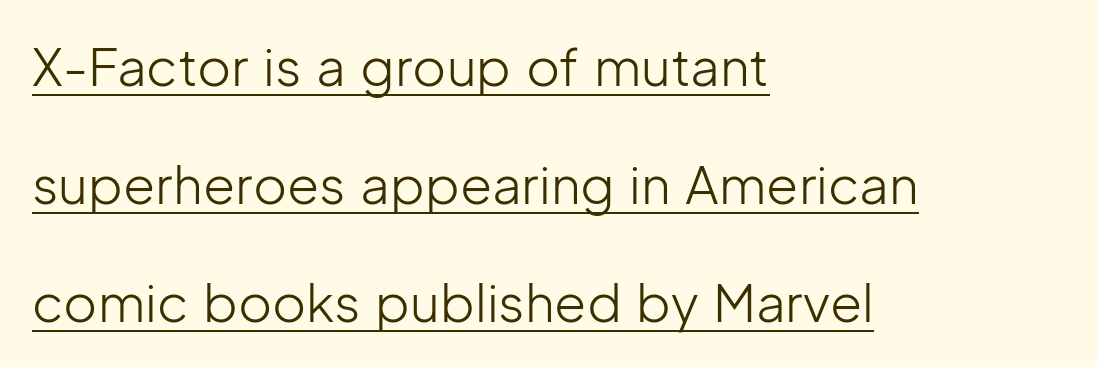
The image shows 52 px light sans-serif type, upright; set left-aligned, loose line spacing (2.27x), normal letter spacing, underlined; low stroke contrast and a medium x-height.
